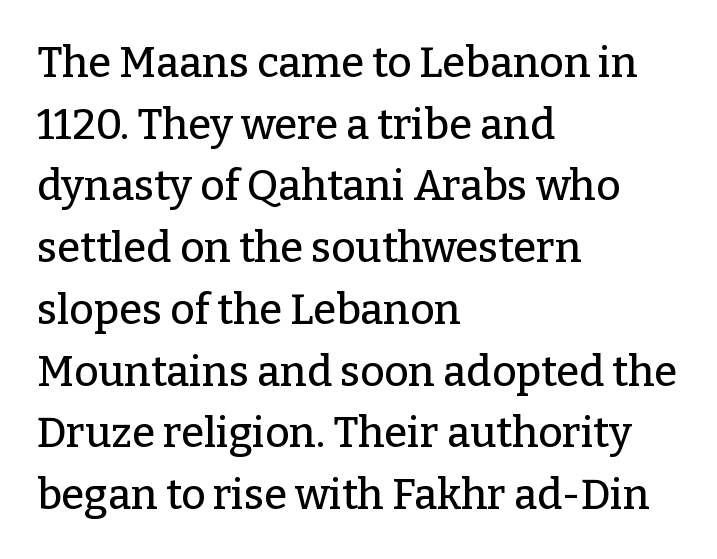
Line starts are locked; line ends wander. Baseline-to-baseline distance is the conventional proportion of letter height. Stroke terminals: seriffed. The type sits square on the baseline with zero lean. Honestly, there is no underline to notice here at all. Spacing between characters is what you'd get straight out of the box.
